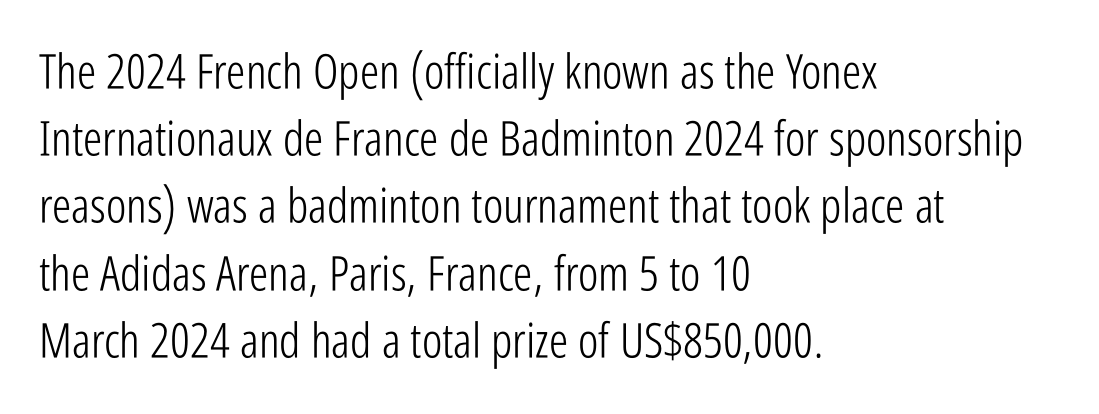
The image shows 48 px light, condensed sans-serif type, upright; set left-aligned, normal line spacing (1.4x), normal letter spacing, not underlined; low stroke contrast and a medium x-height.
